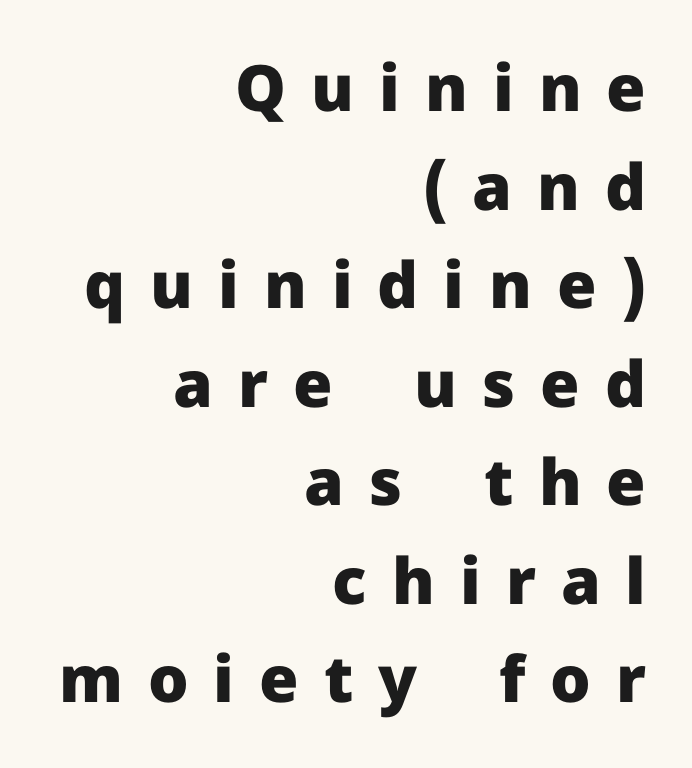
What stands out about the letter spacing? Its width — letters are far apart. Are there feet on the stems? There aren't — it's a sans. These lines carry a lot of weight — the face is fully bold. Summary of vertical rhythm: regular, with standard interline spacing. Plain, unruled lines of type.
